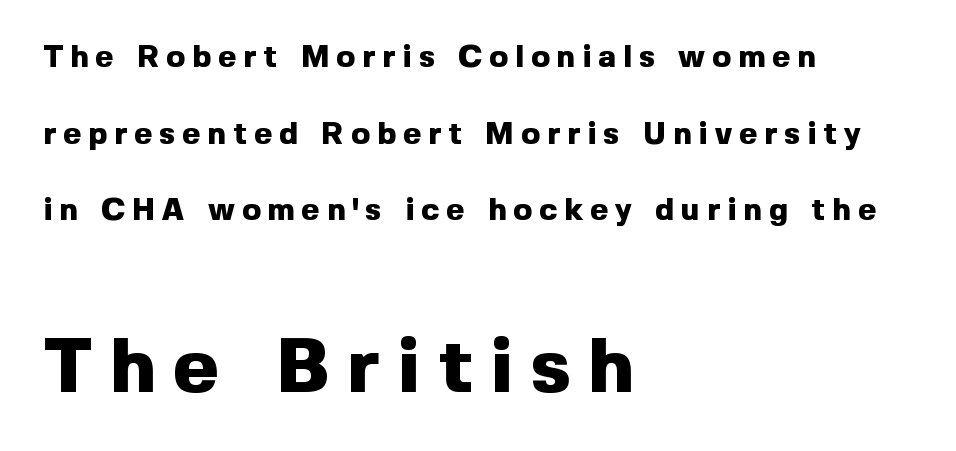
Q: Is the text bold? A: Yes.
Q: Is the text italic (slanted)? A: No, it is upright.
Q: Is the typeface a serif or a sans-serif typeface? A: Sans-serif.
Q: Is the text underlined? A: No.
Q: How is the paragraph aligned? A: Left-aligned.
Q: Is the spacing between letters normal or unusually wide? A: Unusually wide.
Q: Is the spacing between lines tight, normal or loose? A: Loose.
Q: Which block of text is set in a larger size, the first (top) or the second (bottom)? A: The second (bottom) one.
Q: Width (condensed, normal, or wide)? A: Normal.
Q: x-height? A: Medium.
Q: Monospaced? A: No.
